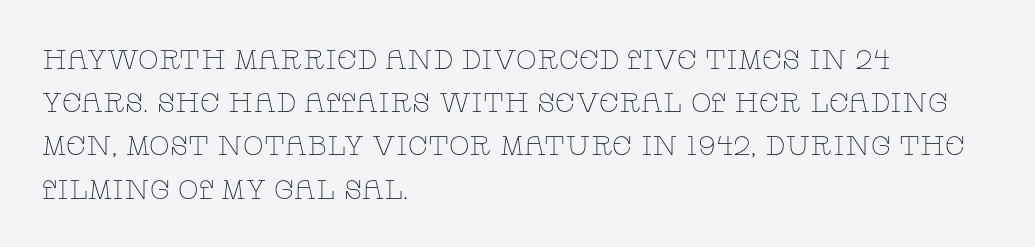
The image shows 27 px text type, upright; set left-aligned, normal line spacing (1.6x), normal letter spacing, not underlined.
